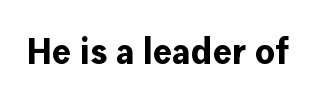
The image shows 36 px bold sans-serif type, upright; set normal letter spacing, not underlined; low stroke contrast and a medium x-height.
